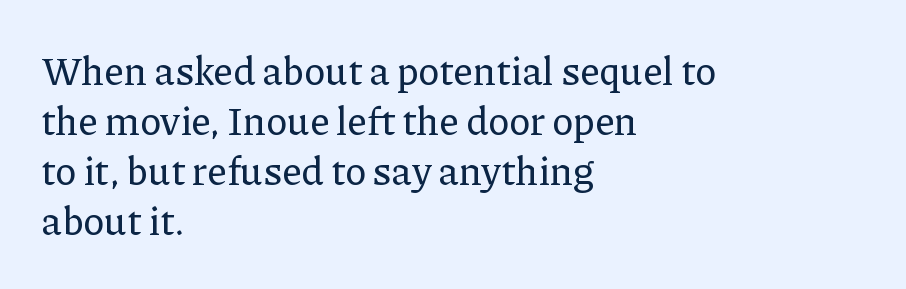
The image shows 39 px serif type, upright; set left-aligned, normal line spacing (1.28x), normal letter spacing, not underlined; low stroke contrast and a medium x-height.
